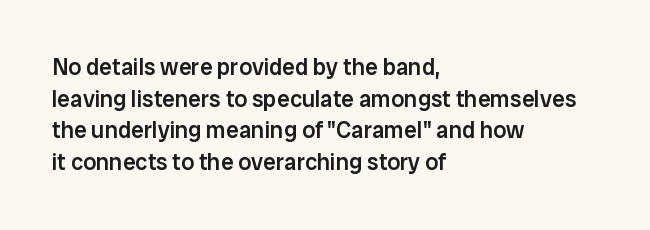
Q: Is the text bold? A: Semi-bold.
Q: Is the text italic (slanted)? A: No, it is upright.
Q: Is the text underlined? A: No.
Q: How is the paragraph aligned? A: Left-aligned.
Q: Is the spacing between letters normal or unusually wide? A: Normal.
Q: Is the spacing between lines tight, normal or loose? A: Normal.
